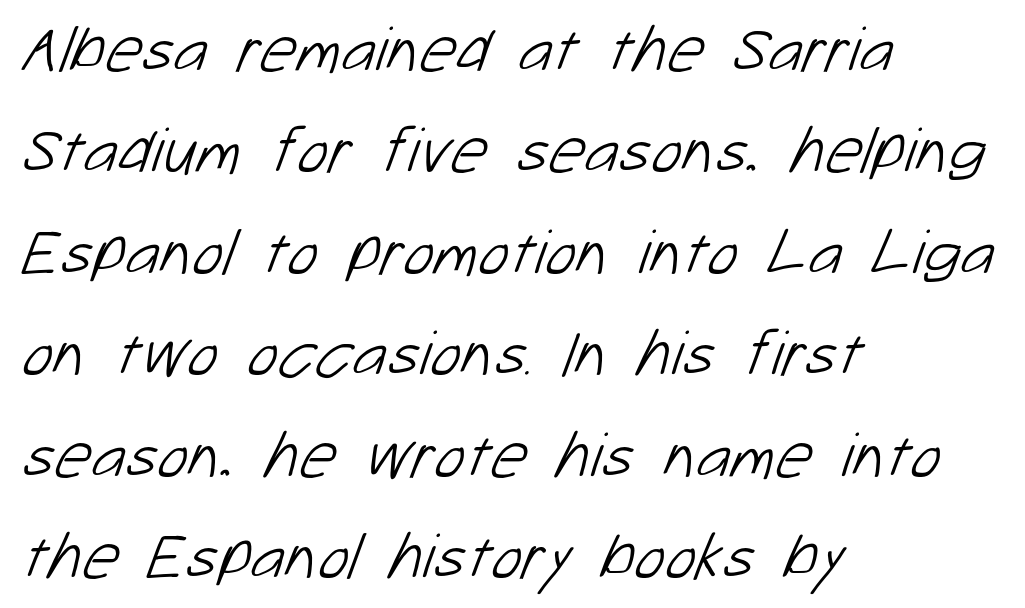
Here the glyphs are tracked normally, forming tight word shapes. Type style note: lacks serifs. The lines are quadded left. Honestly, there is no underline to notice here at all. Here the designer chose a conventional face with non-uniform glyph widths.
